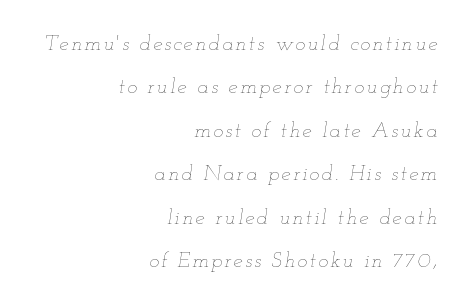
Q: Is the text bold? A: No.
Q: Is the text italic (slanted)? A: Yes, it leans right by about 12 degrees.
Q: Is the text underlined? A: No.
Q: How is the paragraph aligned? A: Right-aligned.
Q: Is the spacing between lines tight, normal or loose? A: Loose.
